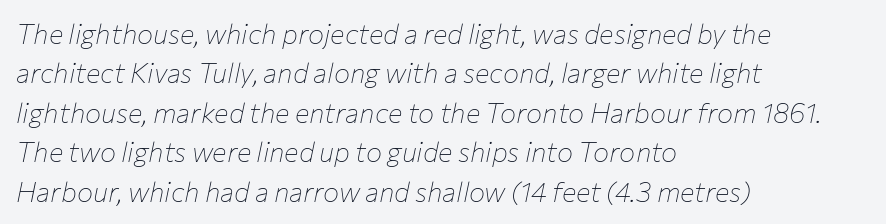
Just letters on the line, the space beneath them empty. The letterforms sit shoulder to shoulder at normal distance. The strokes are not fattened; the text isn't bold. Which margin do the lines hug? The left one — the right edge is uneven. The specimen reads as italic at a glance.
